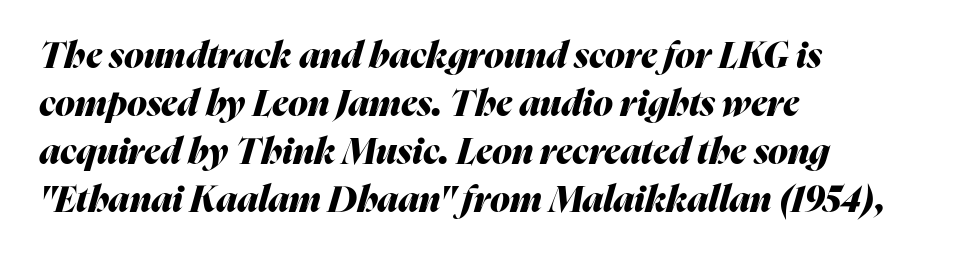
The image shows 36 px heavy type, italic (leaning right); set left-aligned, normal line spacing (1.33x), normal letter spacing, not underlined; medium stroke contrast and a medium x-height.
